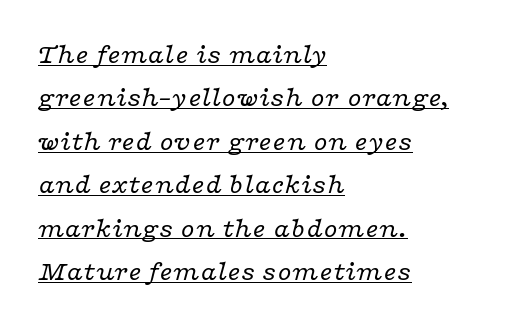
Inter-character spacing is left at the font's built-in metrics. Normally led — the rows are evenly, conventionally spaced. Yep, those are serifs on the letters. The rag falls on the right side of this text block. Each letter keeps its own natural width here, so spacing adapts to shape.
